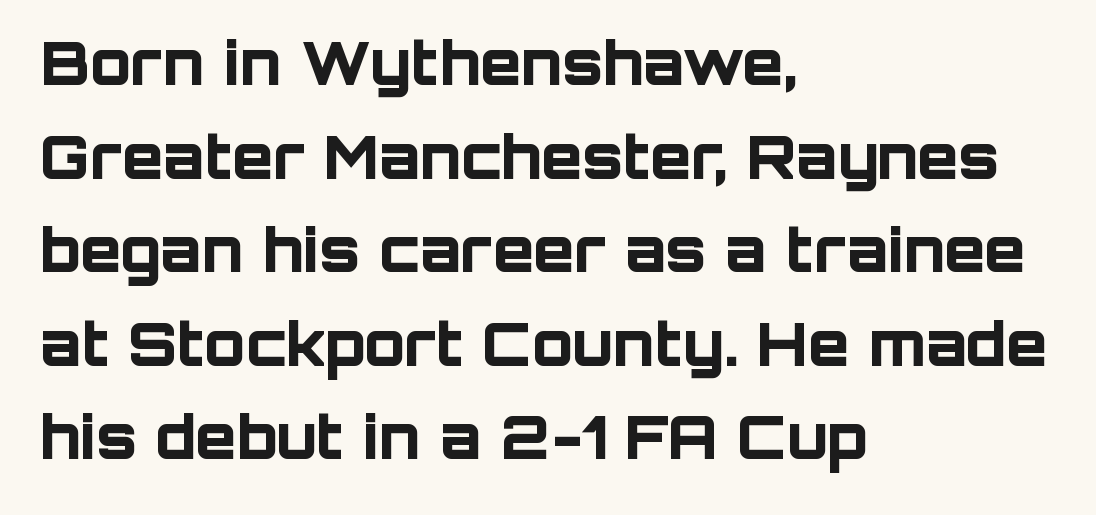
Q: Is the text bold? A: Yes.
Q: Is the text italic (slanted)? A: No, it is upright.
Q: Is the typeface a serif or a sans-serif typeface? A: Sans-serif.
Q: Is the text underlined? A: No.
Q: How is the paragraph aligned? A: Left-aligned.
Q: Is the spacing between letters normal or unusually wide? A: Normal.
Q: Is the spacing between lines tight, normal or loose? A: Normal.
Q: Width (condensed, normal, or wide)? A: Normal.
Q: Stroke contrast? A: Low.
Q: x-height? A: Large.
Q: Monospaced? A: No.
